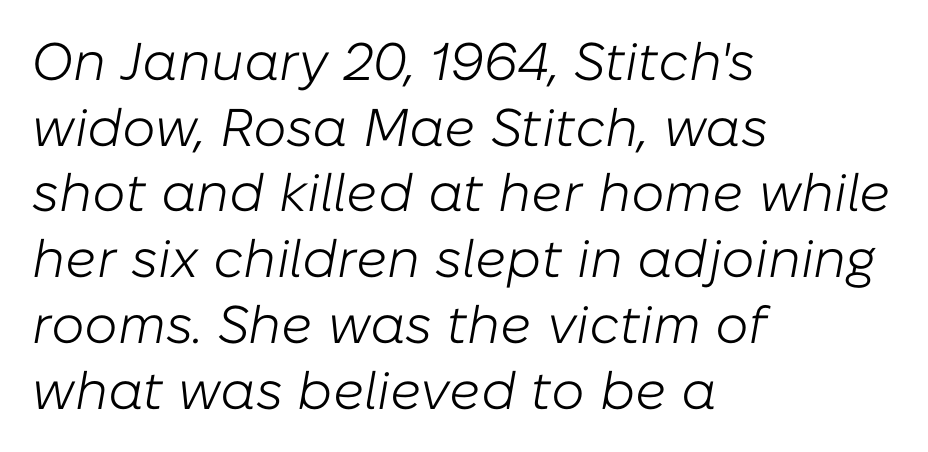
The image shows 53 px light type, italic (leaning right); set left-aligned, line spacing 1.24x, normal letter spacing, not underlined; low stroke contrast and a medium x-height.
